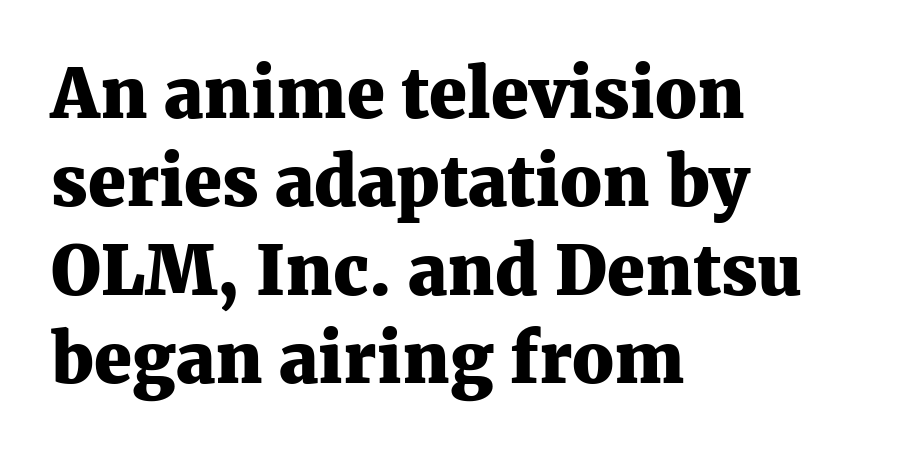
{"serif": "yes", "italic": "no", "bold": "yes", "weight": "heavy", "width": "normal", "stroke_contrast": "medium", "x_height": "medium", "monospaced": "no", "underline": "no", "align": "left", "line_spacing": "normal", "line_spacing_ratio": 1.3, "letter_spacing": "normal", "letter_spacing_em": 0.0, "glyph_px": 68}
